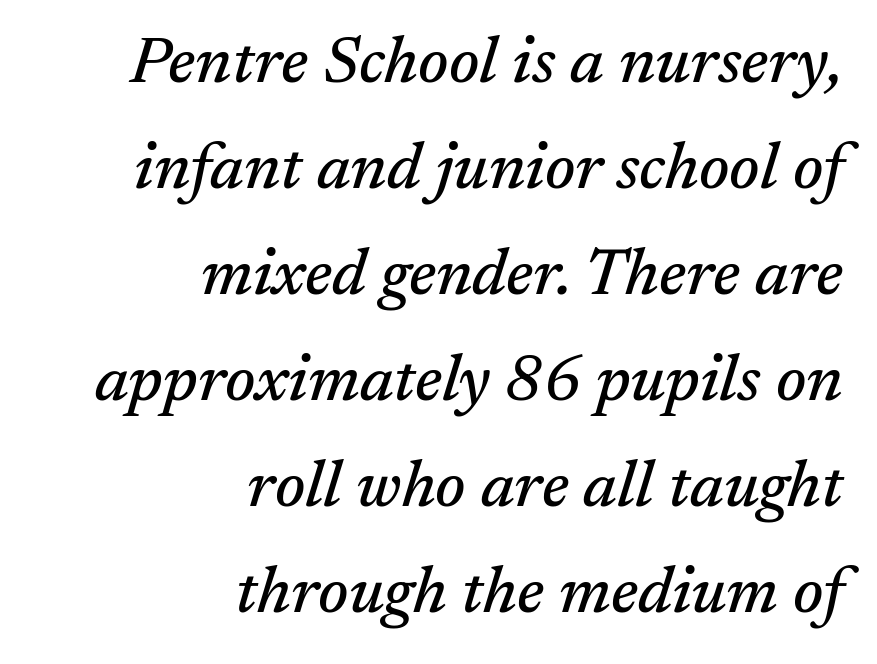
{"serif": "yes", "italic": "yes", "lean": "right", "slant_degrees": 17, "width": "normal", "stroke_contrast": "medium", "x_height": "medium", "monospaced": "no", "underline": "no", "align": "right", "line_spacing": "normal", "line_spacing_ratio": 1.63, "letter_spacing": "normal", "letter_spacing_em": 0.0, "glyph_px": 65}
